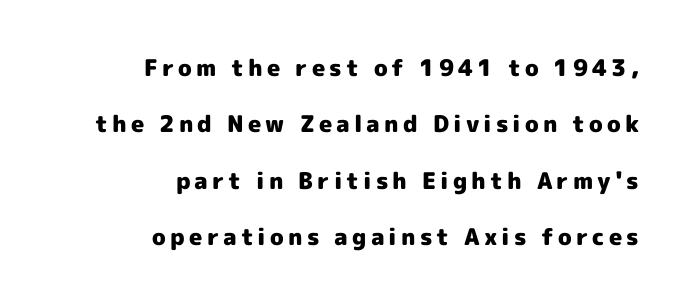
The image shows 23 px bold type, upright; set right-aligned, loose line spacing (2.45x), not underlined.
